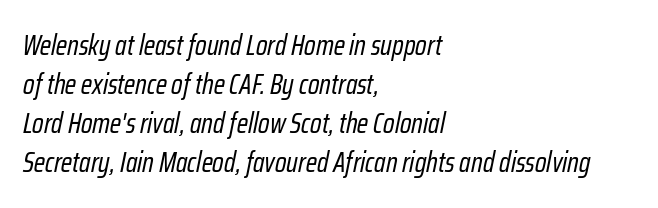
Q: Is the text bold? A: No.
Q: Is the text italic (slanted)? A: Yes, it leans right by about 12 degrees.
Q: Is the text underlined? A: No.
Q: How is the paragraph aligned? A: Left-aligned.
Q: Is the spacing between letters normal or unusually wide? A: Normal.
Q: Is the spacing between lines tight, normal or loose? A: Normal.
Q: Width (condensed, normal, or wide)? A: Condensed.
Q: Stroke contrast? A: Low.
Q: x-height? A: Medium.
Q: Monospaced? A: No.
